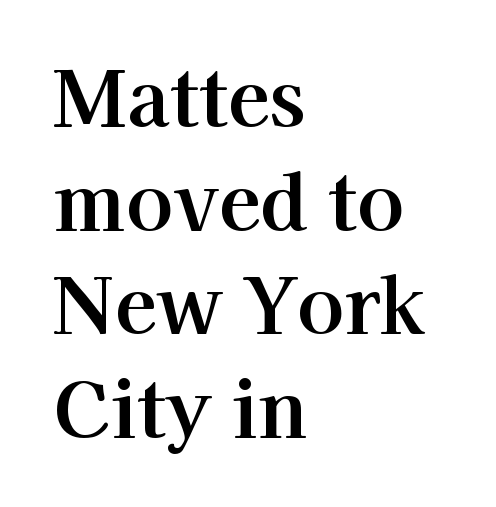
How would I describe the line gaps? Plain and ordinary. Note the varied advance widths — an 'i' is clearly narrower than an 'm'. Font category for this specimen: serif. Quick note: not italic, upright. Students, note that the glyphs here touch the page at normal intervals.
